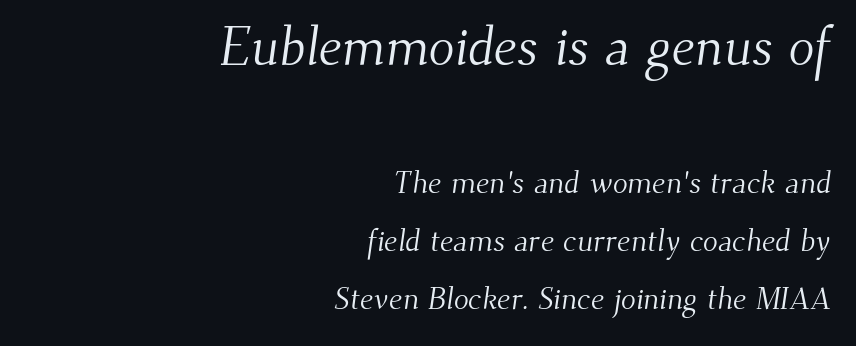
{"serif": "yes", "bold": "no", "weight": "light", "width": "normal", "stroke_contrast": "medium", "x_height": "small", "monospaced": "no", "underline": "no", "align": "right", "line_spacing_ratio": 1.88, "letter_spacing": "normal", "letter_spacing_em": 0.0, "larger_block": "first", "size_ratio": 1.74, "glyph_px": 54}
